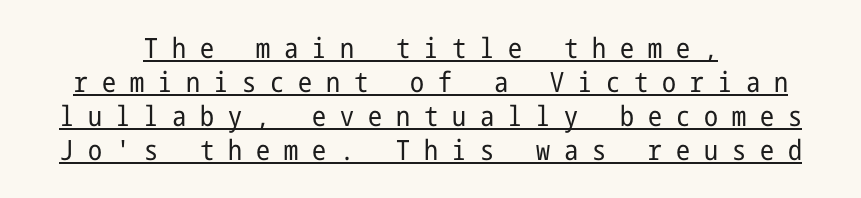
No letter is thick-stroked: the sample isn't bold. The typography opts for an upright posture over an oblique one. Look at the tracking — it's clearly loosened, letters drifting apart. Horizontally, the lines are justified to the midpoint only. Each letter's strokes conclude bluntly, with no projecting serifs.
